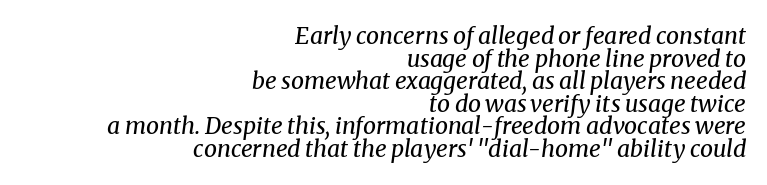
The image shows 23 px text type, italic (leaning right); set right-aligned, tight line spacing (0.98x), normal letter spacing, not underlined.
